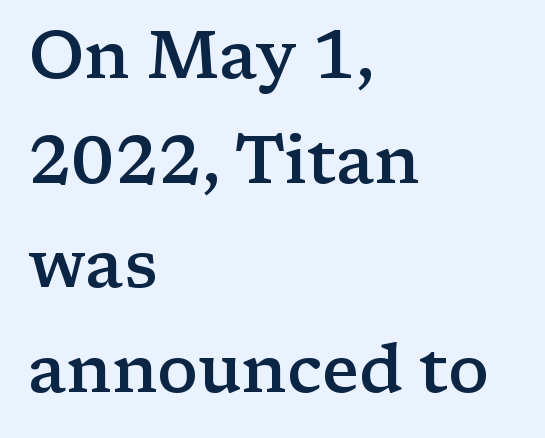
The image shows 67 px semibold, wide serif type, upright; set left-aligned, normal line spacing (1.56x), normal letter spacing, not underlined; low stroke contrast and a medium x-height.
